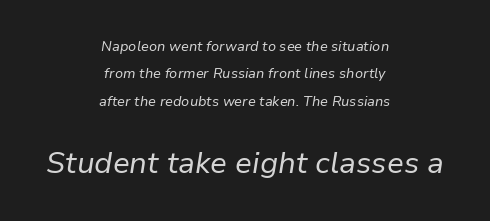
The image shows 30 px regular-weight type, italic (leaning right); set centered, loose line spacing (1.96x), normal letter spacing, not underlined; the second (bottom) block is 2.14x larger; low stroke contrast and a medium x-height.
